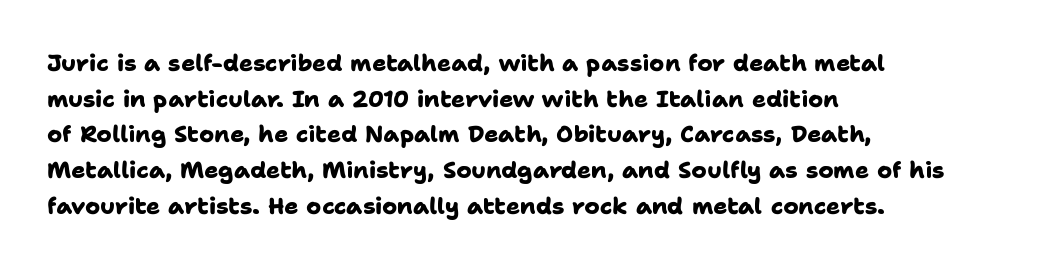
{"bold": "yes", "underline": "no", "align": "left", "line_spacing": "normal", "line_spacing_ratio": 1.55, "letter_spacing": "normal", "letter_spacing_em": 0.0, "glyph_px": 23}
